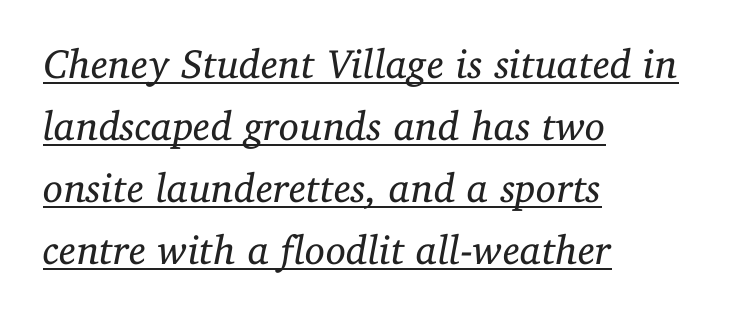
{"serif": "yes", "italic": "yes", "lean": "right", "slant_degrees": 11, "bold": "no", "weight": "regular", "width": "normal", "stroke_contrast": "low", "x_height": "medium", "monospaced": "no", "underline": "yes", "align": "left", "line_spacing": "normal", "line_spacing_ratio": 1.51, "letter_spacing": "normal", "letter_spacing_em": 0.0, "glyph_px": 41}
